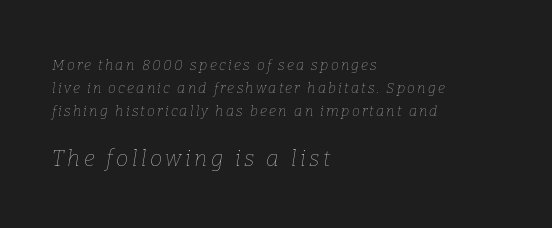
Q: Is the text bold? A: No.
Q: Is the text italic (slanted)? A: Yes, it leans right by about 9 degrees.
Q: Is the text underlined? A: No.
Q: How is the paragraph aligned? A: Left-aligned.
Q: Is the spacing between lines tight, normal or loose? A: Normal.
Q: Which block of text is set in a larger size, the first (top) or the second (bottom)? A: The second (bottom) one.
